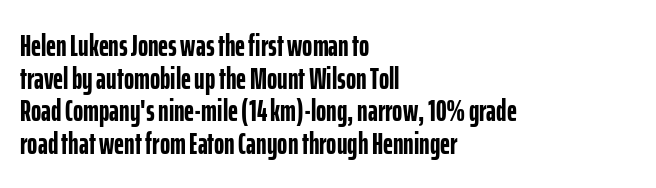
The image shows 31 px semibold, condensed sans-serif type, upright; set left-aligned, tight line spacing (1.05x), normal letter spacing, not underlined; low stroke contrast and a medium x-height.
